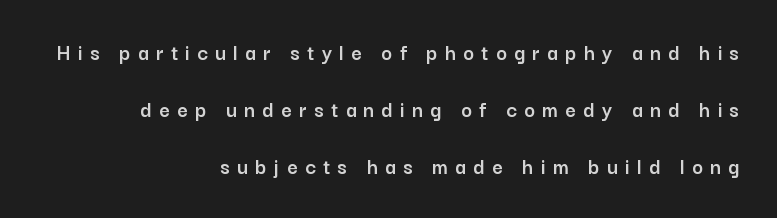
{"italic": "no", "underline": "no", "align": "right", "line_spacing": "loose", "line_spacing_ratio": 2.47, "letter_spacing": "wide", "letter_spacing_em": 0.32, "glyph_px": 23}
